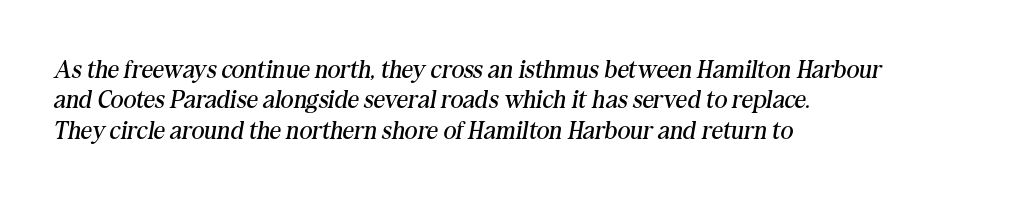
Visually the block forms a straight wall on the left and a jagged coastline on the right. Weight: regular or lighter. The space beneath each line is pristine and unruled. Compared with typical body copy, the letter spacing here is the same.
